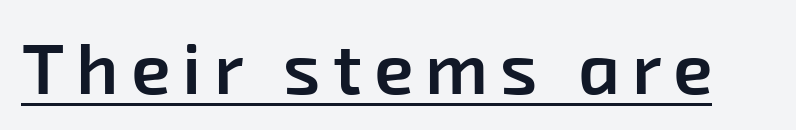
The image shows 72 px semibold sans-serif type; set underlined; low stroke contrast and a medium x-height.
